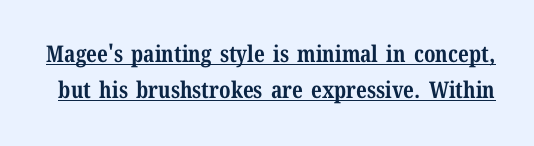
{"italic": "no", "bold": "yes", "underline": "yes", "line_spacing": "normal", "line_spacing_ratio": 1.57, "letter_spacing": "normal", "letter_spacing_em": 0.0, "glyph_px": 23}
